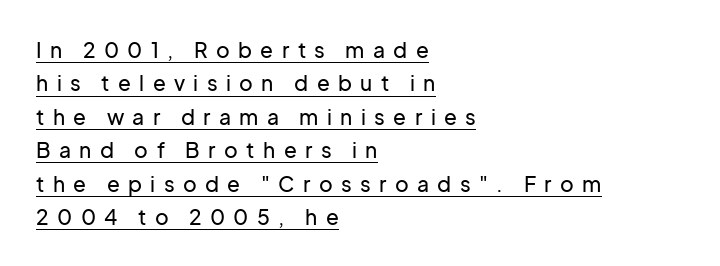
{"italic": "no", "underline": "yes", "align": "left", "line_spacing": "normal", "line_spacing_ratio": 1.59, "letter_spacing": "wide", "letter_spacing_em": 0.4, "glyph_px": 21}
